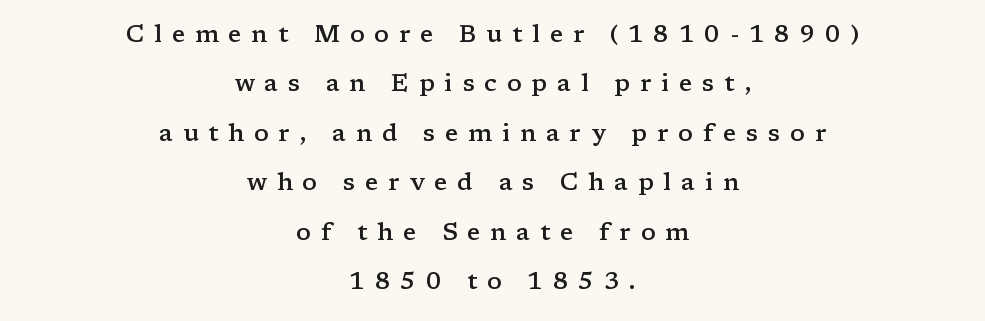
{"italic": "no", "bold": "semi", "underline": "no", "align": "center", "line_spacing": "loose", "line_spacing_ratio": 2.06, "letter_spacing": "wide", "letter_spacing_em": 0.41, "glyph_px": 24}
